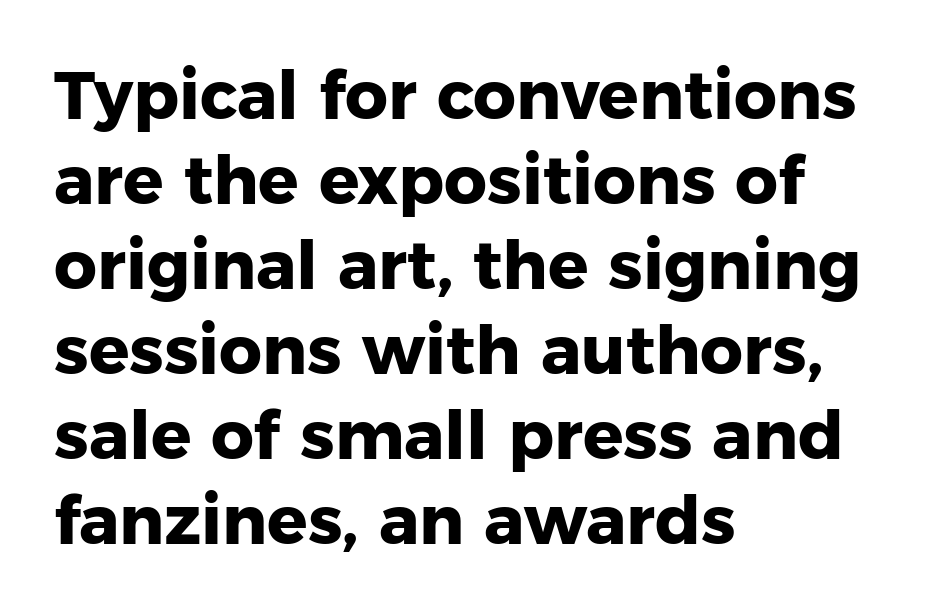
The image shows 67 px heavy sans-serif type, upright; set left-aligned, normal line spacing (1.27x), normal letter spacing, not underlined; low stroke contrast and a medium x-height.
